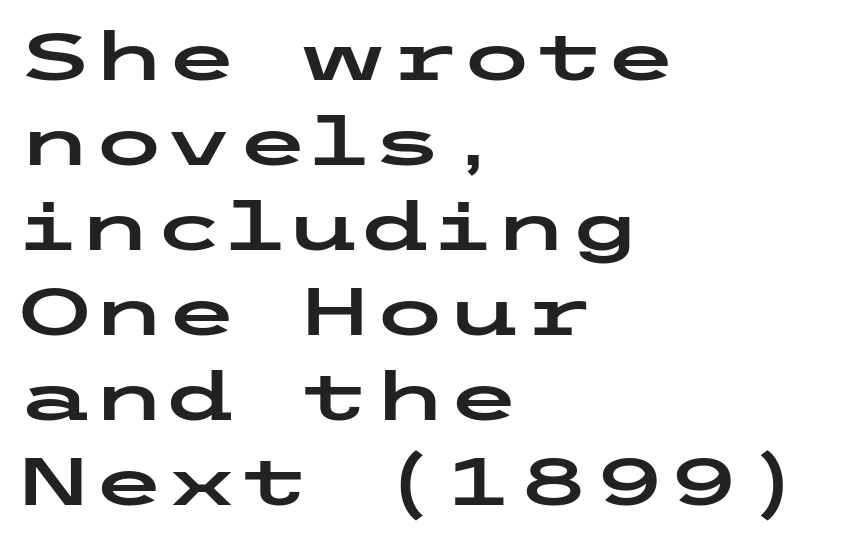
Caption: multi-line text, flush left, ragged right. Does extra space separate the letters? No, they use regular spacing. Quick note: not italic, upright. Successive baselines arrive at the customary interval.
